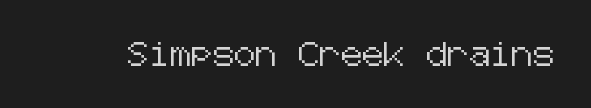
{"italic": "no", "underline": "no", "letter_spacing": "normal", "letter_spacing_em": 0.0, "glyph_px": 24}
